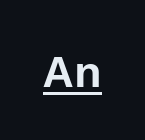
The face used here appears with an underline applied. This is roman type, the default non-slanted kind. Check where the strokes stop: nothing finishes them off — pure sans. Compared with typical body copy, the letter spacing here is the same. Looks like regular typesetting: each glyph gets only the width it needs.
